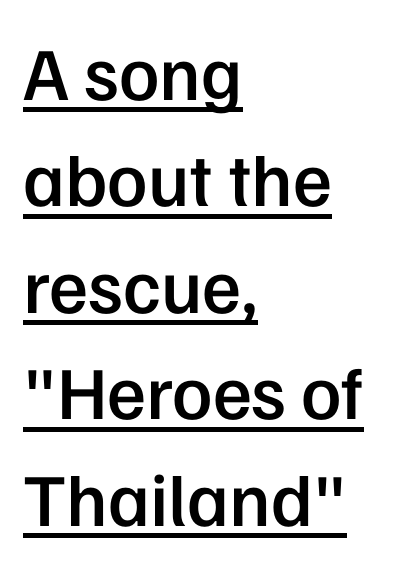
Q: Is the text bold? A: Semi-bold.
Q: Is the text italic (slanted)? A: No, it is upright.
Q: Is the typeface a serif or a sans-serif typeface? A: Sans-serif.
Q: Is the text underlined? A: Yes.
Q: How is the paragraph aligned? A: Left-aligned.
Q: Is the spacing between letters normal or unusually wide? A: Normal.
Q: Is the spacing between lines tight, normal or loose? A: Normal.
Q: Width (condensed, normal, or wide)? A: Normal.
Q: Stroke contrast? A: Low.
Q: x-height? A: Medium.
Q: Monospaced? A: No.
